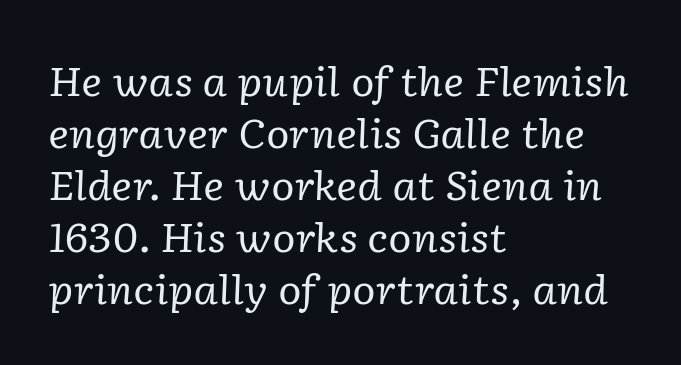
Q: Is the text bold? A: No.
Q: Is the text italic (slanted)? A: Yes, it leans right by about 2 degrees.
Q: Is the typeface a serif or a sans-serif typeface? A: Serif.
Q: Is the text underlined? A: No.
Q: How is the paragraph aligned? A: Left-aligned.
Q: Is the spacing between letters normal or unusually wide? A: Normal.
Q: Is the spacing between lines tight, normal or loose? A: Normal.
Q: Width (condensed, normal, or wide)? A: Normal.
Q: Stroke contrast? A: Low.
Q: x-height? A: Medium.
Q: Monospaced? A: No.
